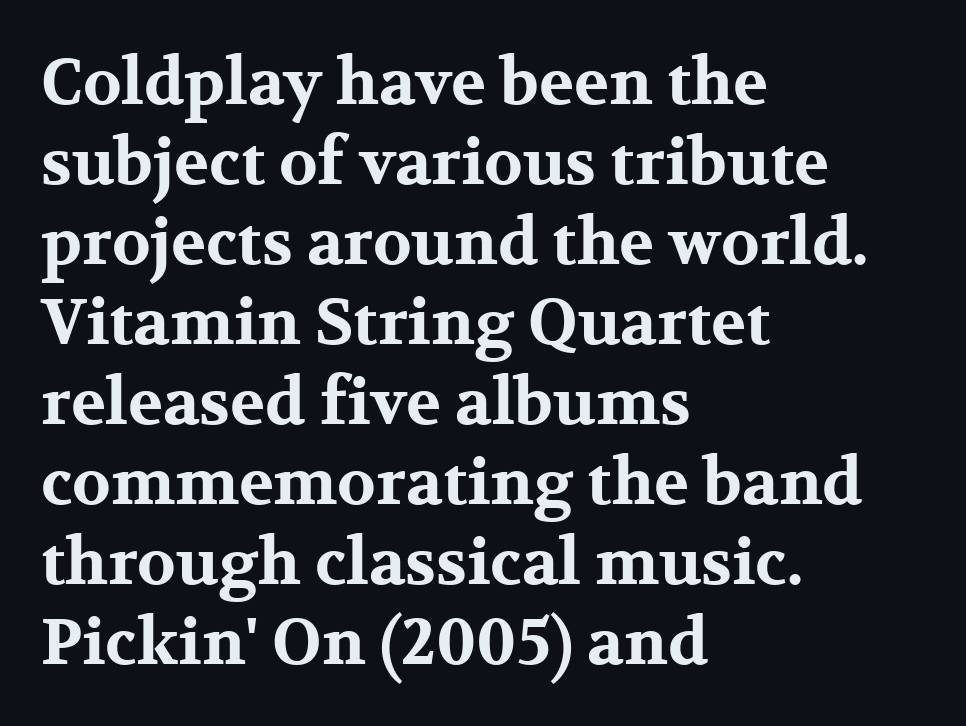
{"serif": "yes", "italic": "no", "bold": "yes", "weight": "bold", "width": "wide", "stroke_contrast": "medium", "x_height": "medium", "monospaced": "no", "underline": "no", "align": "left", "line_spacing": "normal", "line_spacing_ratio": 1.25, "letter_spacing": "normal", "letter_spacing_em": 0.0, "glyph_px": 64}
